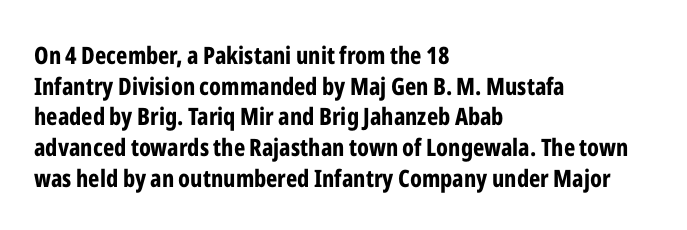
The image shows 24 px bold type, upright; set left-aligned, normal line spacing (1.28x), normal letter spacing, not underlined.
